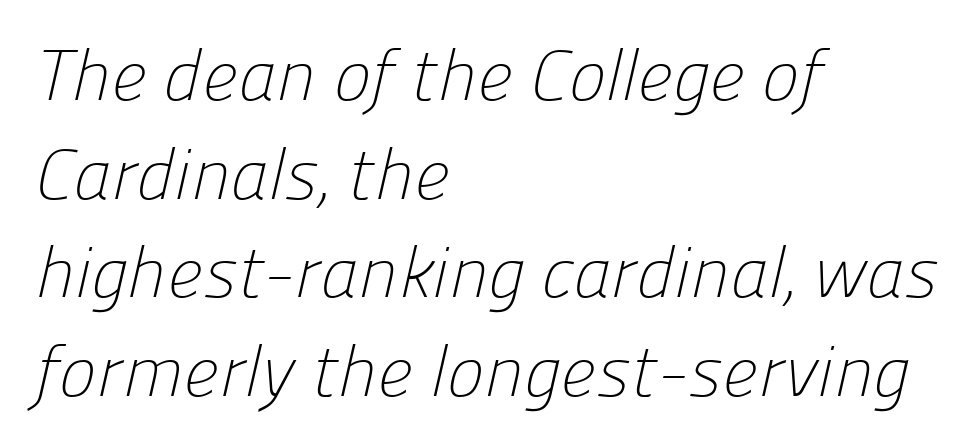
Q: Is the text bold? A: No.
Q: Is the typeface a serif or a sans-serif typeface? A: Sans-serif.
Q: Is the text underlined? A: No.
Q: How is the paragraph aligned? A: Left-aligned.
Q: Is the spacing between letters normal or unusually wide? A: Normal.
Q: Is the spacing between lines tight, normal or loose? A: Normal.
Q: Width (condensed, normal, or wide)? A: Normal.
Q: Stroke contrast? A: Low.
Q: x-height? A: Medium.
Q: Monospaced? A: No.
